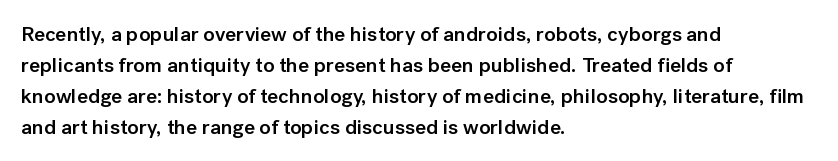
The image shows 21 px text type, upright; set left-aligned, normal line spacing (1.47x), normal letter spacing, not underlined.
